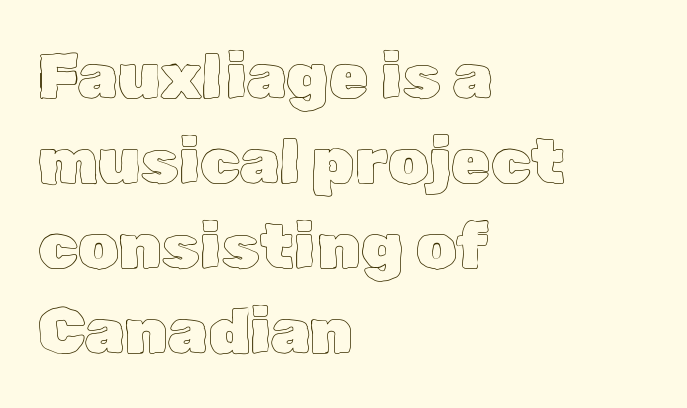
{"italic": "no", "width": "normal", "x_height": "medium", "monospaced": "no", "underline": "no", "align": "left", "line_spacing": "normal", "line_spacing_ratio": 1.33, "letter_spacing": "normal", "letter_spacing_em": 0.0, "glyph_px": 64}
